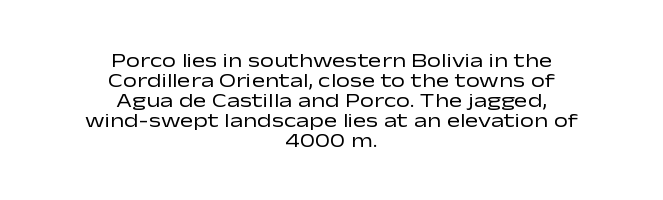
The image shows 20 px text type, upright; set centered, tight line spacing (1.0x), normal letter spacing, not underlined.
